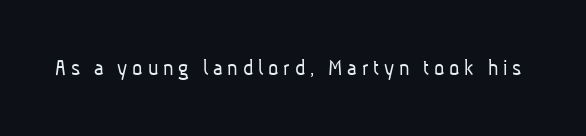
{"bold": "no", "underline": "no", "letter_spacing": "wide", "letter_spacing_em": 0.2, "glyph_px": 24}
